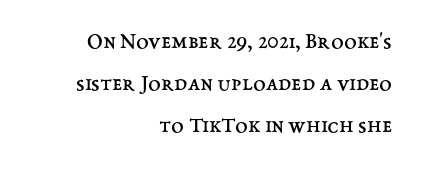
The image shows 23 px text type, upright; set right-aligned, line spacing 1.82x, normal letter spacing, not underlined.
